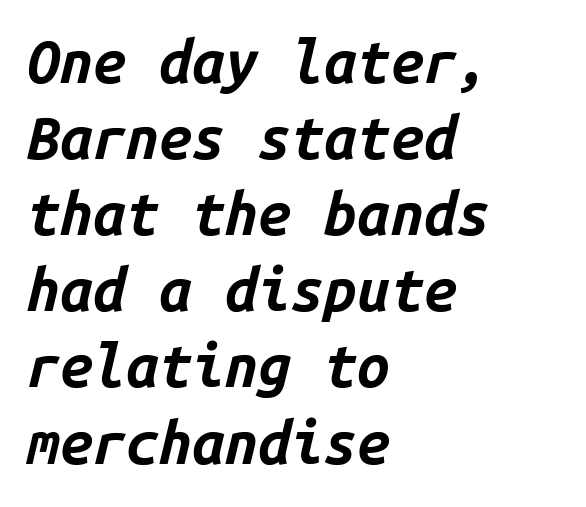
The image shows 59 px bold type, italic (leaning right), monospaced; set left-aligned, normal line spacing (1.29x), normal letter spacing, not underlined; low stroke contrast and a medium x-height.
